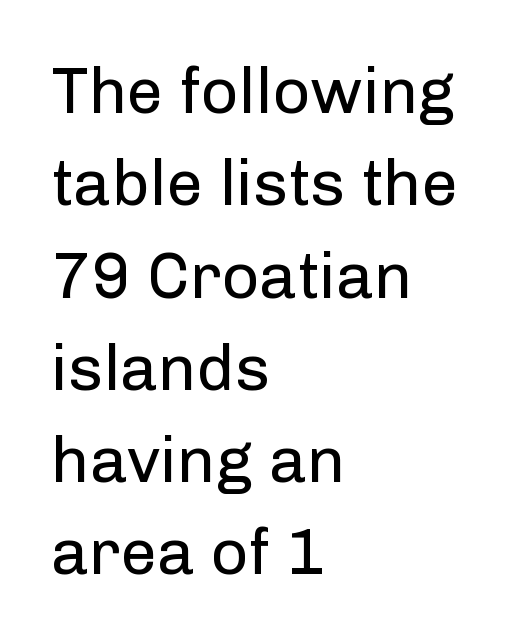
Proportional: the letters do not fall into vertical columns. Italic? Not at all — the glyphs are vertical. Compared with typical body copy, the letter spacing here is the same. Leading matches the norm, producing a regular column.
